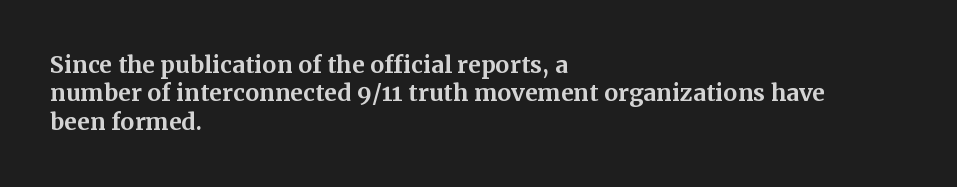
{"italic": "no", "bold": "yes", "underline": "no", "align": "left", "line_spacing_ratio": 1.23, "letter_spacing": "normal", "letter_spacing_em": 0.0, "glyph_px": 23}
